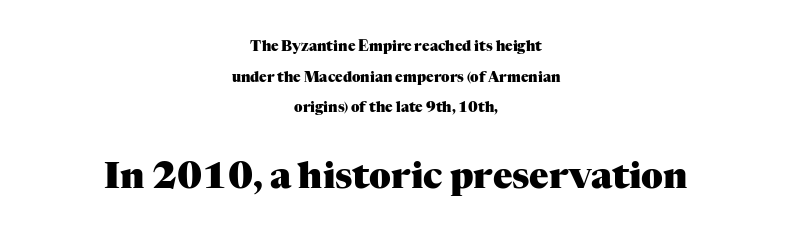
This sample is center-justified, so both line endings float freely. If you measured baseline to baseline, you'd find a long distance. Visually, the bottom section dominates because its glyphs are scaled up. The letters are bold, with thick, heavy strokes. Stroke terminals: seriffed. Think of a printed novel: that variable character pitch is what you see here.
